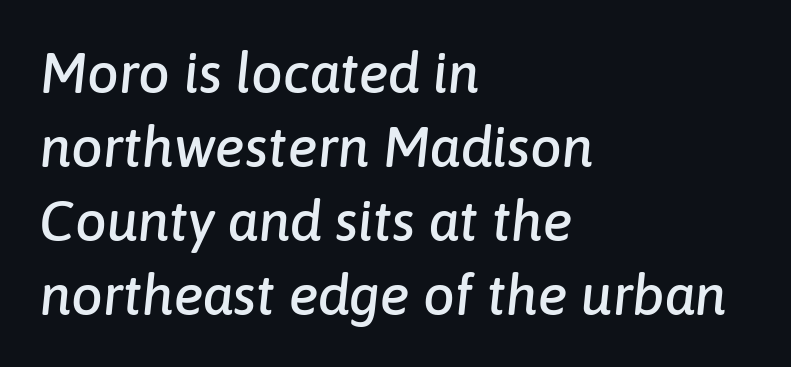
{"italic": "yes", "lean": "right", "slant_degrees": 6, "width": "normal", "stroke_contrast": "low", "x_height": "medium", "monospaced": "no", "underline": "no", "align": "left", "line_spacing": "normal", "line_spacing_ratio": 1.32, "letter_spacing": "normal", "letter_spacing_em": 0.0, "glyph_px": 56}
